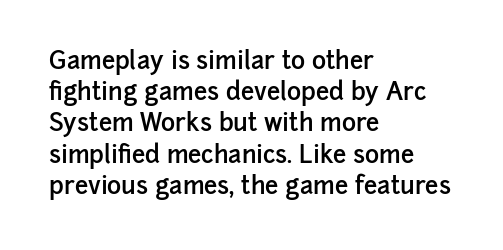
Students, this is semibold: more ink than regular, less than bold. Letter spacing: default. Any mark beneath the type? The region is blank. Rows of type keep a routine distance in the vertical direction. These lines are set flush left with a ragged right edge. Posture: straight, roman, zero tilt.
